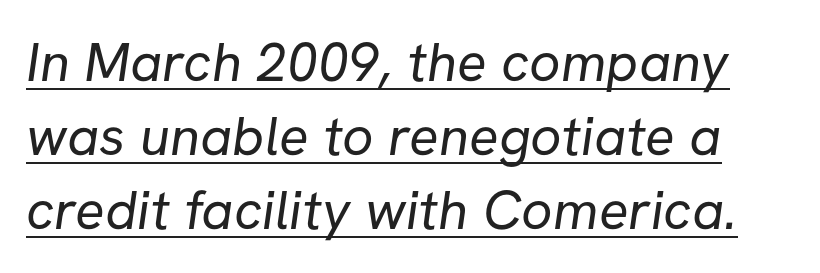
The image shows 55 px regular-weight sans-serif type; set normal line spacing (1.35x), normal letter spacing, underlined; low stroke contrast and a medium x-height.
